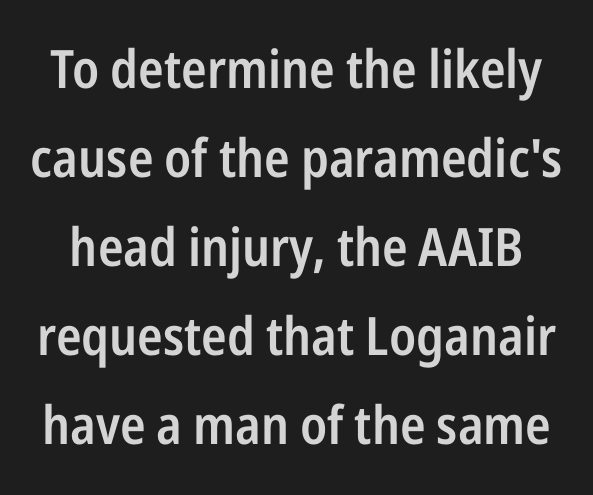
The image shows 53 px semibold, condensed sans-serif type, upright; set normal line spacing (1.68x), normal letter spacing, not underlined; low stroke contrast and a medium x-height.
